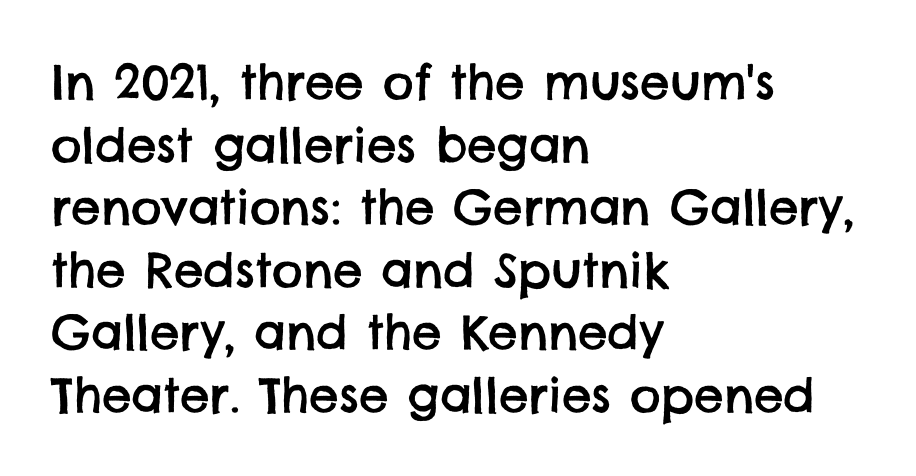
Q: Is the typeface a serif or a sans-serif typeface? A: Sans-serif.
Q: Is the text underlined? A: No.
Q: How is the paragraph aligned? A: Left-aligned.
Q: Is the spacing between letters normal or unusually wide? A: Normal.
Q: Is the spacing between lines tight, normal or loose? A: Normal.
Q: Width (condensed, normal, or wide)? A: Normal.
Q: Stroke contrast? A: Low.
Q: x-height? A: Large.
Q: Monospaced? A: No.
